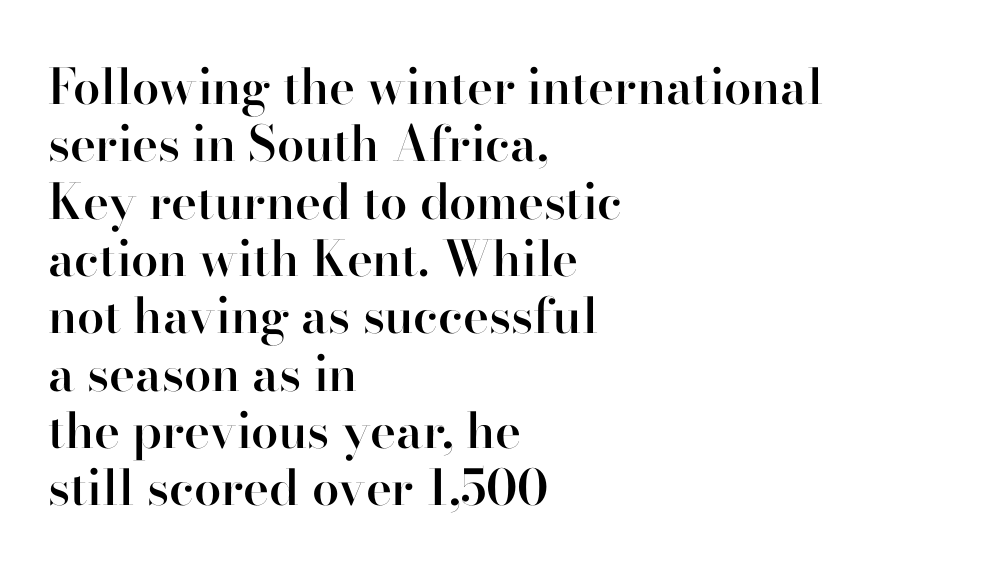
Letter spacing: default. The glyphs in this specimen are seriffed. The setting favours the left margin, as ordinary paragraphs usually do. Each letter keeps its own natural width here, so spacing adapts to shape. The sample has been set in demibold, a notch under bold. A roman cut, with each character standing at attention.
